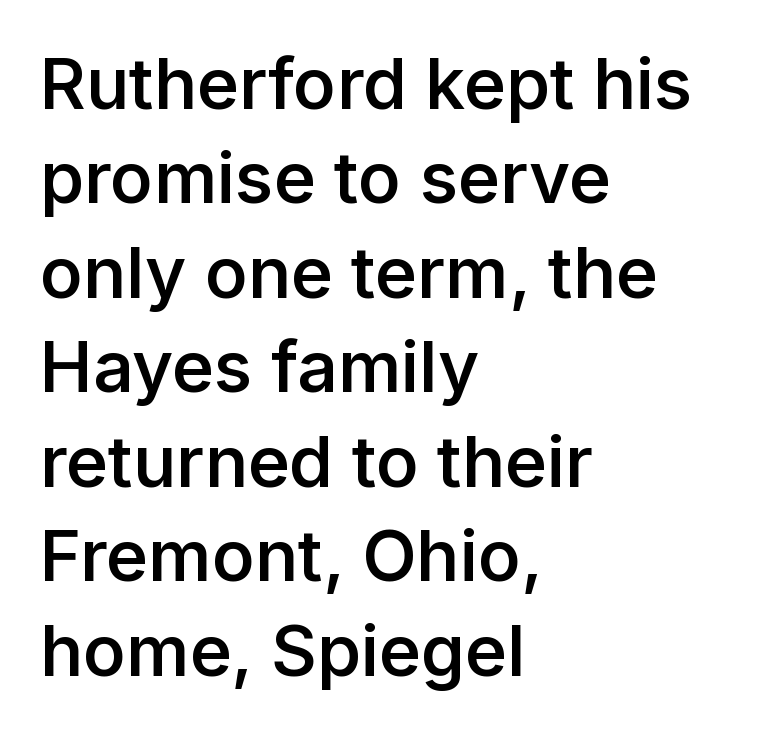
Horizontal bands of white between lines are of average thickness. Only glyphs here, with clear space below each row. The horizontal fit of the characters is conventional and even. It's the straight-up-and-down kind of type. The passage shown is typed in a proportional face where columns would drift.
